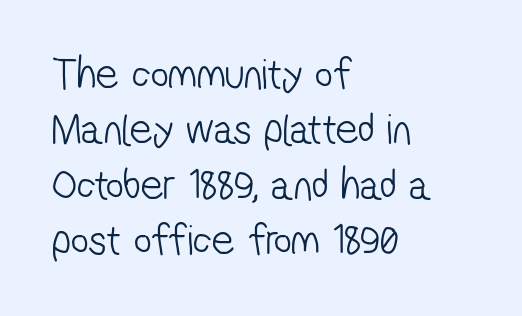
Honestly, the row spacing looks completely unremarkable. If you drew a ruler down the left edge, every line would touch it. Compared with a typical body face, this is equally light or lighter still. Short note: letters normally spaced. The text was rendered using a sans face with plain stroke endings.
